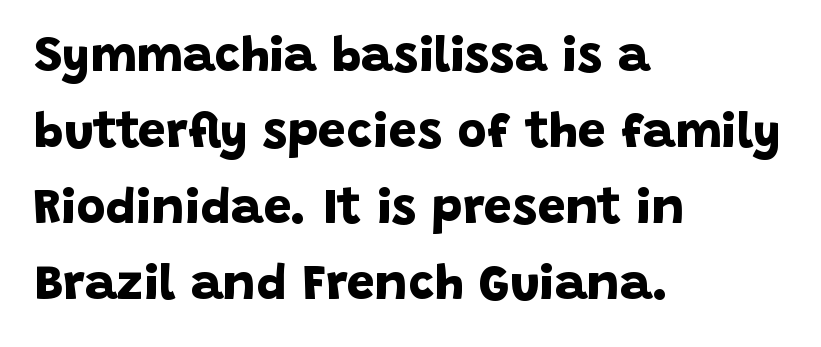
Q: Is the text bold? A: Yes.
Q: Is the typeface a serif or a sans-serif typeface? A: Sans-serif.
Q: Is the text underlined? A: No.
Q: How is the paragraph aligned? A: Left-aligned.
Q: Is the spacing between letters normal or unusually wide? A: Normal.
Q: Is the spacing between lines tight, normal or loose? A: Normal.
Q: Width (condensed, normal, or wide)? A: Normal.
Q: Stroke contrast? A: Low.
Q: x-height? A: Large.
Q: Monospaced? A: No.
